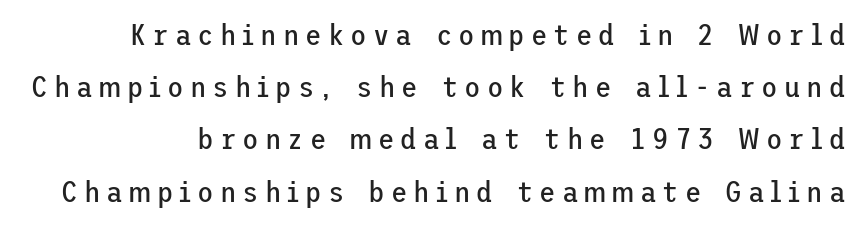
The image shows 30 px regular-weight sans-serif type, upright; set line spacing 1.74x, unusually wide letter spacing (+0.2 em), not underlined; low stroke contrast and a medium x-height.
